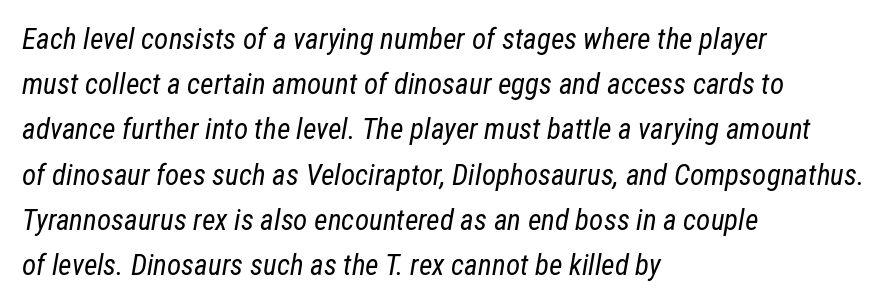
The image shows 29 px regular-weight, condensed type, italic (leaning right); set left-aligned, normal line spacing (1.56x), normal letter spacing, not underlined; low stroke contrast and a medium x-height.
